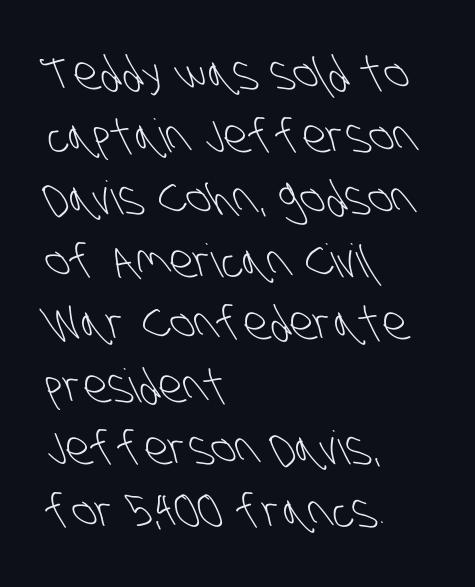
{"serif": "no", "bold": "no", "weight": "light", "width": "condensed", "stroke_contrast": "low", "x_height": "large", "monospaced": "no", "underline": "no", "align": "left", "line_spacing": "normal", "line_spacing_ratio": 1.36, "letter_spacing": "normal", "letter_spacing_em": 0.0, "glyph_px": 46}
